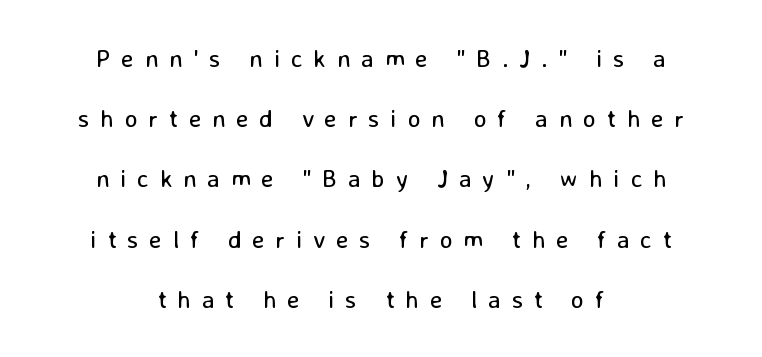
Q: Is the text bold? A: No.
Q: Is the text italic (slanted)? A: No, it is upright.
Q: Is the text underlined? A: No.
Q: How is the paragraph aligned? A: Centered.
Q: Is the spacing between letters normal or unusually wide? A: Unusually wide.
Q: Is the spacing between lines tight, normal or loose? A: Loose.
